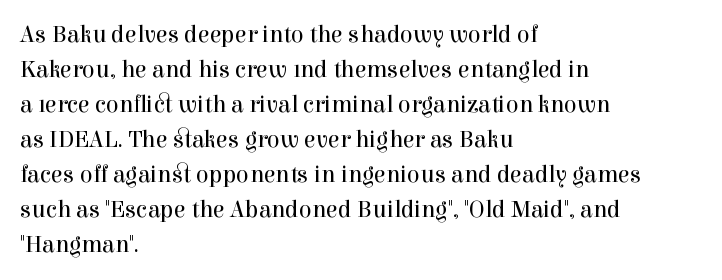
No word sits above an underline. This is the regular roman posture of the typeface. The lines in this sample share a left origin and differ only in where they stop. Successive baselines arrive at the customary interval.
